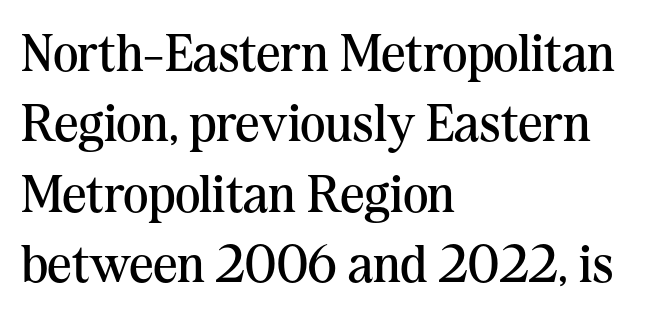
Q: Is the text bold? A: No.
Q: Is the text italic (slanted)? A: No, it is upright.
Q: Is the typeface a serif or a sans-serif typeface? A: Serif.
Q: Is the text underlined? A: No.
Q: How is the paragraph aligned? A: Left-aligned.
Q: Is the spacing between letters normal or unusually wide? A: Normal.
Q: Is the spacing between lines tight, normal or loose? A: Normal.
Q: Width (condensed, normal, or wide)? A: Normal.
Q: Stroke contrast? A: Medium.
Q: x-height? A: Medium.
Q: Monospaced? A: No.
